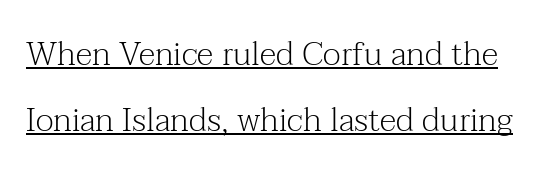
Q: Is the text bold? A: No.
Q: Is the text italic (slanted)? A: No, it is upright.
Q: Is the typeface a serif or a sans-serif typeface? A: Serif.
Q: Is the text underlined? A: Yes.
Q: Is the spacing between letters normal or unusually wide? A: Normal.
Q: Is the spacing between lines tight, normal or loose? A: Loose.
Q: Width (condensed, normal, or wide)? A: Normal.
Q: Stroke contrast? A: Medium.
Q: x-height? A: Medium.
Q: Monospaced? A: No.
